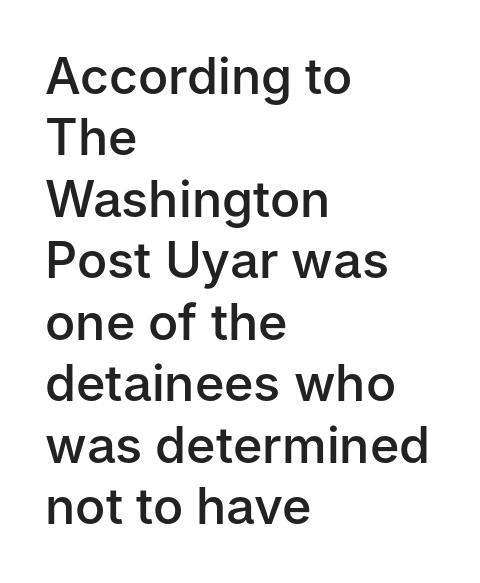
The image shows 50 px semibold sans-serif type, upright; set left-aligned, line spacing 1.23x, normal letter spacing, not underlined; low stroke contrast and a medium x-height.
